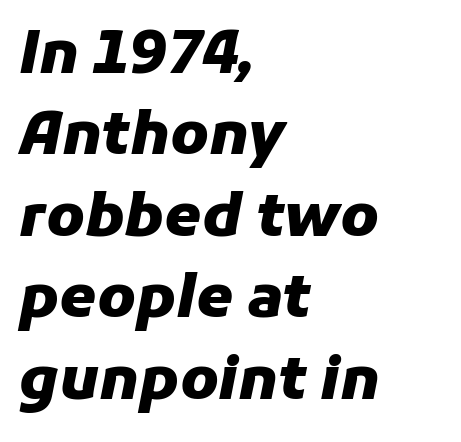
{"italic": "yes", "lean": "right", "slant_degrees": 11, "bold": "yes", "weight": "heavy", "width": "normal", "stroke_contrast": "low", "x_height": "medium", "monospaced": "no", "underline": "no", "align": "left", "line_spacing": "normal", "line_spacing_ratio": 1.38, "letter_spacing": "normal", "letter_spacing_em": 0.0, "glyph_px": 59}
